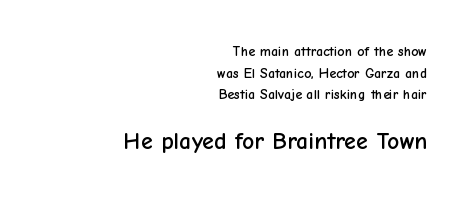
The image shows 24 px text type, upright; set right-aligned, normal line spacing (1.55x), normal letter spacing, not underlined; the second (bottom) block is 1.71x larger.
